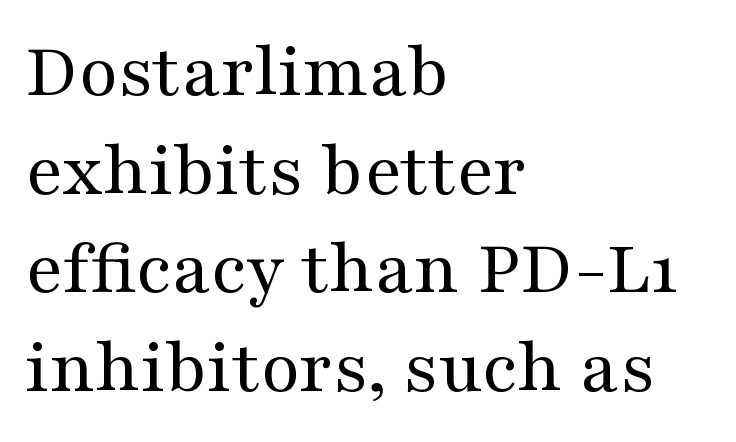
Think of a printed novel: that variable character pitch is what you see here. It's the straight-up-and-down kind of type. Words float on clear page, feet unadorned. Baseline-to-baseline distance is the conventional proportion of letter height.
